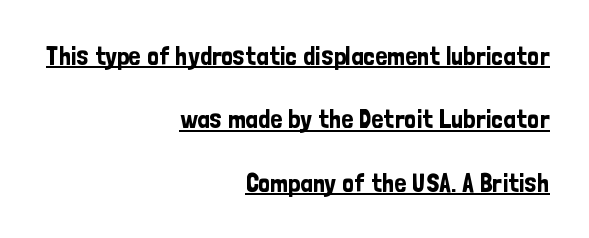
Here the glyphs are tracked normally, forming tight word shapes. If you drew a ruler down the right edge, every line would touch it. Does the lettering tilt? It doesn't — this is upright. The typesetter has applied underlining to the passage shown. Honestly, the rows look like they've been pulled way apart.
